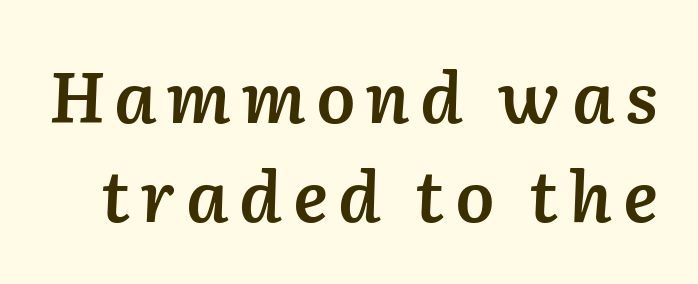
{"italic": "yes", "lean": "right", "slant_degrees": 2, "bold": "semi", "weight": "semibold", "width": "normal", "stroke_contrast": "low", "x_height": "medium", "monospaced": "no", "underline": "no", "line_spacing": "normal", "line_spacing_ratio": 1.41, "glyph_px": 70}
